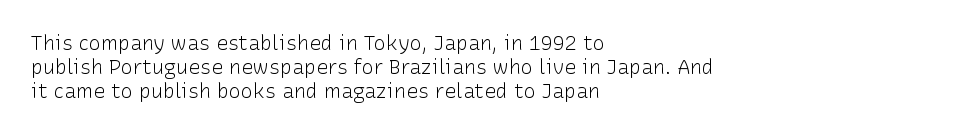
Q: Is the text bold? A: No.
Q: Is the text italic (slanted)? A: No, it is upright.
Q: Is the text underlined? A: No.
Q: How is the paragraph aligned? A: Left-aligned.
Q: Is the spacing between letters normal or unusually wide? A: Normal.
